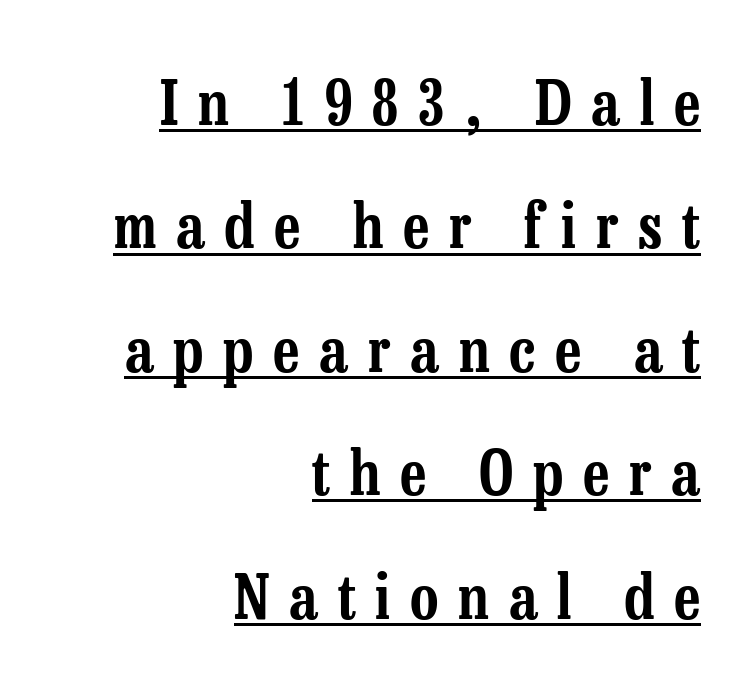
The rendering uses a large line-height, opening up the rows. Every row of glyphs terminates at an identical x-position on the right. The face used here is seriffed, in the tradition of book romans. Short note: letters widely spaced. Style check: upright.
